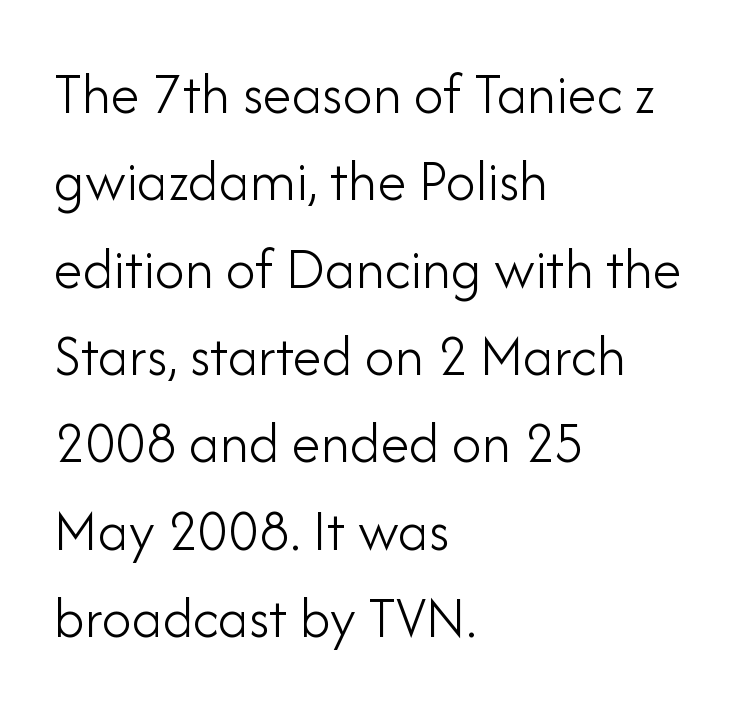
{"serif": "no", "italic": "no", "bold": "no", "weight": "light", "width": "normal", "stroke_contrast": "low", "x_height": "small", "monospaced": "no", "underline": "no", "align": "left", "line_spacing": "normal", "line_spacing_ratio": 1.48, "letter_spacing": "normal", "letter_spacing_em": 0.0, "glyph_px": 59}
